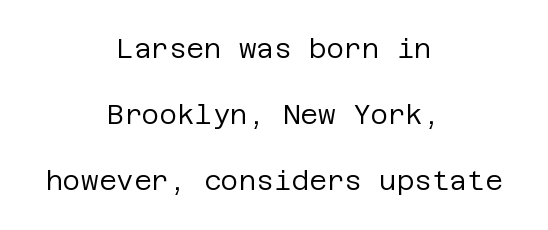
Descender tails drop into unmarked territory. Is there much room between lines? Yes — plenty of vertical air separates them. The letters sit at their default tracking, neither squeezed nor spread. Vertical stems look standard width or narrower in stroke.
